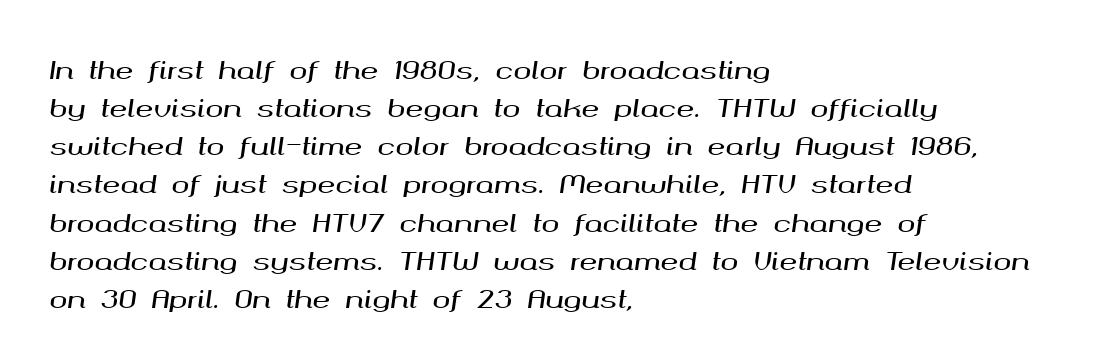
What's the leading like? Ordinary, nothing unusual. Descenders hang freely into open space. The letters are slanted; this is an italic face. These lines are set flush left with a ragged right edge. Observe the ordinary spacing: letters are neighbours, not strangers.
